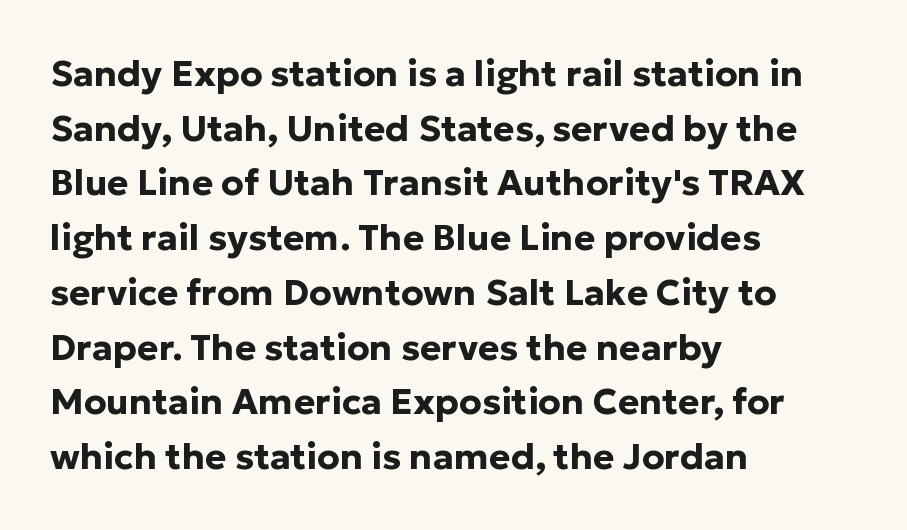
A student would call this left alignment; a typographer would say flush left, rag right. This sample has the flowing, uneven cadence of proportional lettering. The leading is moderate, giving the passage an even texture. The passage shown has conventional tracking throughout. Rendered with straight, roman letterforms.
